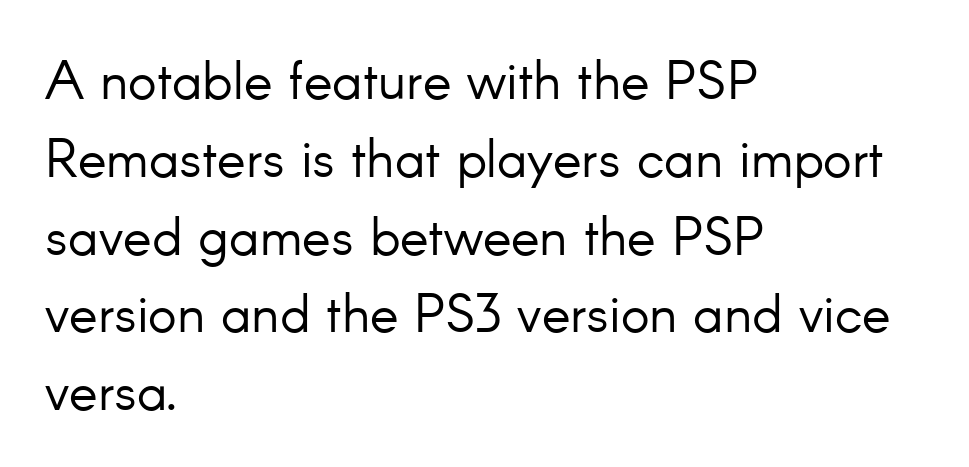
{"serif": "no", "italic": "no", "bold": "no", "weight": "light", "width": "normal", "stroke_contrast": "low", "x_height": "small", "monospaced": "no", "underline": "no", "align": "left", "line_spacing": "normal", "line_spacing_ratio": 1.44, "letter_spacing": "normal", "letter_spacing_em": 0.0, "glyph_px": 54}
